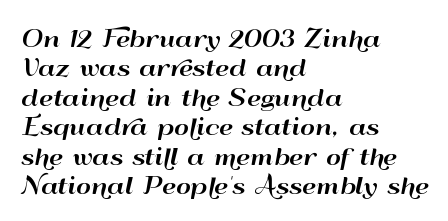
Q: Is the text italic (slanted)? A: Yes.
Q: Is the text underlined? A: No.
Q: How is the paragraph aligned? A: Left-aligned.
Q: Is the spacing between letters normal or unusually wide? A: Normal.
Q: Is the spacing between lines tight, normal or loose? A: Normal.
